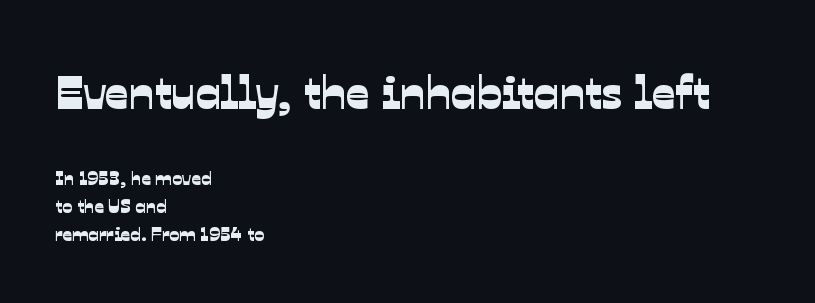
The image shows 47 px sans-serif type; set left-aligned, normal line spacing (1.49x), normal letter spacing, not underlined; the first (top) block is 2.47x larger; low stroke contrast and a medium x-height.
